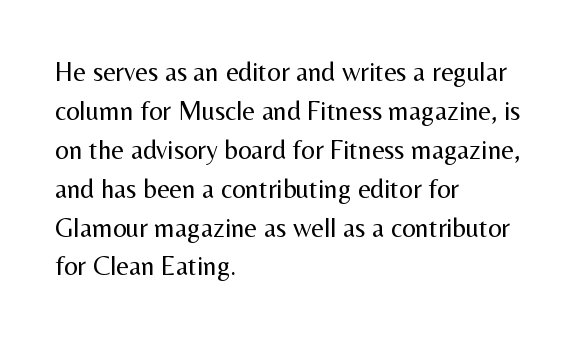
{"italic": "no", "bold": "no", "underline": "no", "align": "left", "line_spacing": "normal", "line_spacing_ratio": 1.44, "letter_spacing": "normal", "letter_spacing_em": 0.0, "glyph_px": 27}
